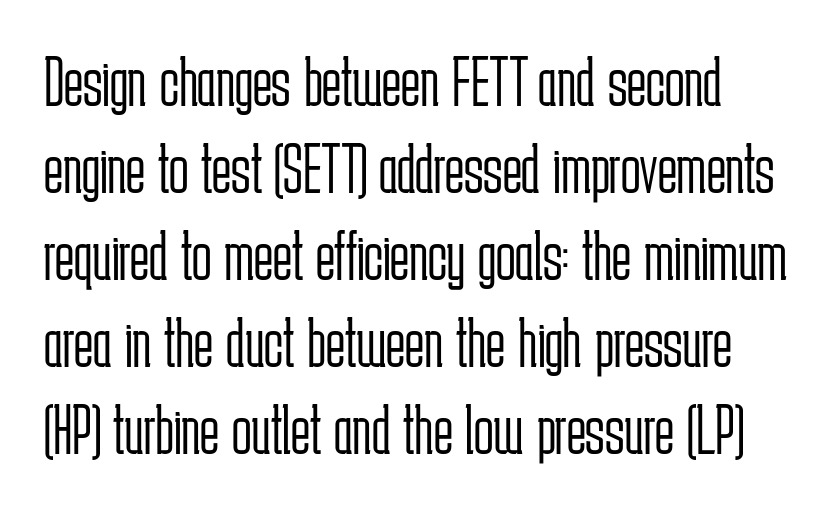
Q: Is the text bold? A: No.
Q: Is the text italic (slanted)? A: No, it is upright.
Q: Is the typeface a serif or a sans-serif typeface? A: Sans-serif.
Q: Is the text underlined? A: No.
Q: Is the spacing between letters normal or unusually wide? A: Normal.
Q: Width (condensed, normal, or wide)? A: Condensed.
Q: Stroke contrast? A: Low.
Q: x-height? A: Medium.
Q: Monospaced? A: No.
